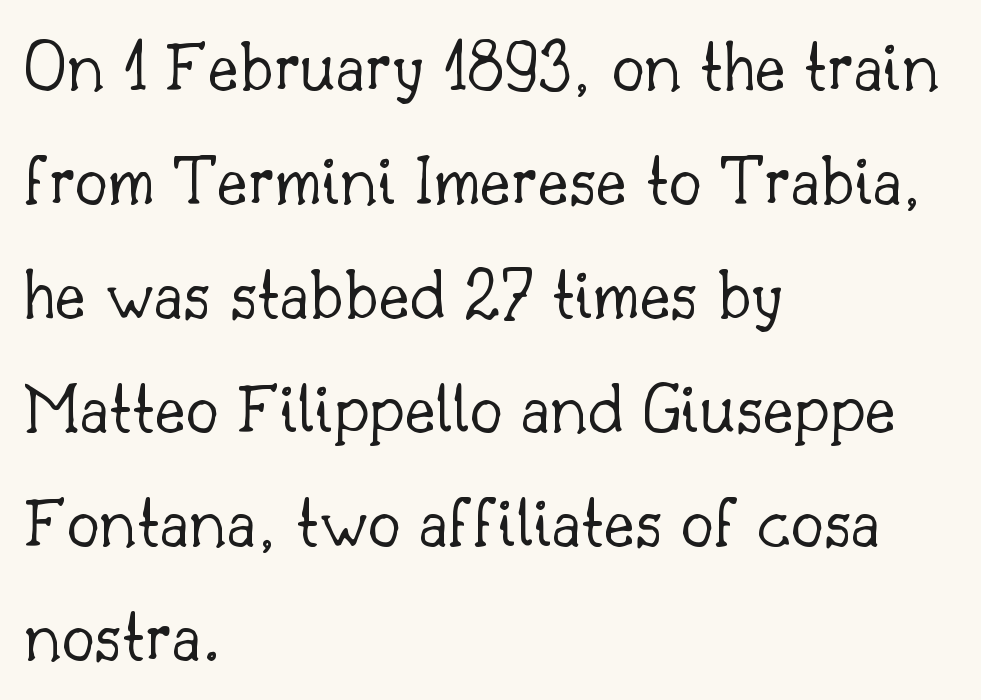
The image shows 74 px light type, upright; set left-aligned, normal line spacing (1.54x), normal letter spacing, not underlined; low stroke contrast and a small x-height.
